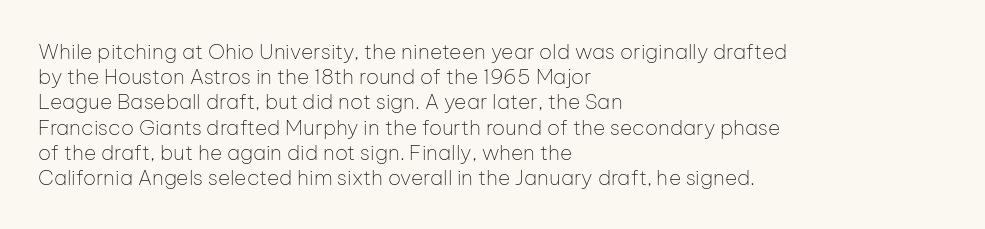
The image shows 21 px text type, upright; set left-aligned, line spacing 1.2x, normal letter spacing, not underlined.
